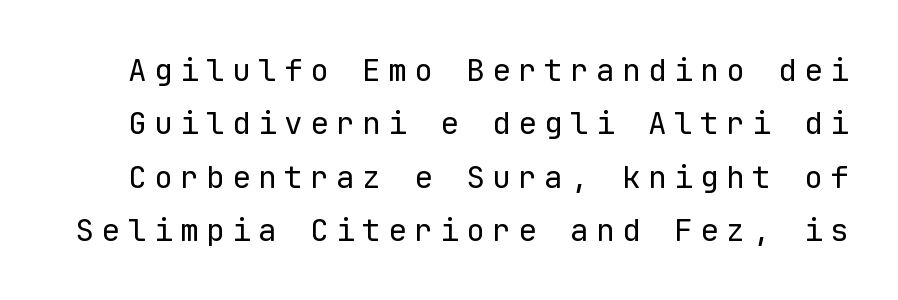
Ink coverage per letter is moderate at most. Fixed-width glyphs throughout — classic coding-font behaviour. Check where the strokes stop: nothing finishes them off — pure sans. Look at the tracking — it's clearly loosened, letters drifting apart.
